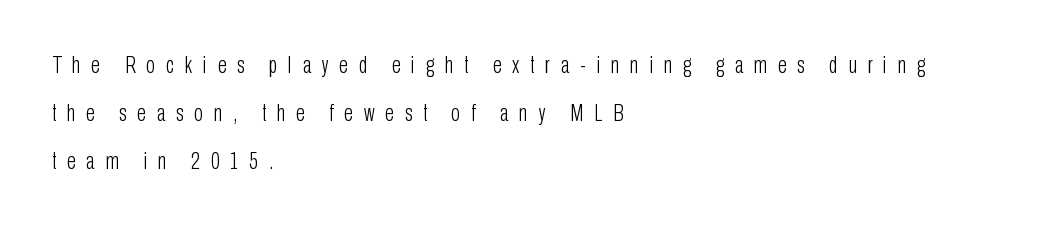
Reading down the block, your eye returns to a fixed left position each line. These lines were composed using upright roman letters. Is the type heavy? It reads as light-to-regular instead. Summary of vertical rhythm: relaxed, with wide interline spacing.
